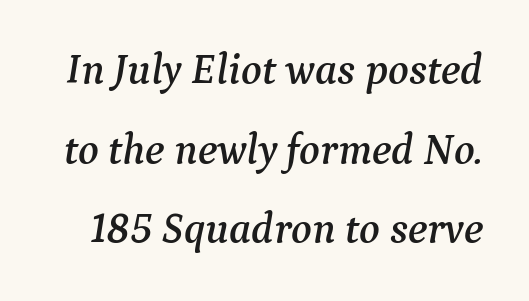
The image shows 43 px serif type, italic (leaning right); set line spacing 1.85x, normal letter spacing, not underlined; medium stroke contrast and a medium x-height.
